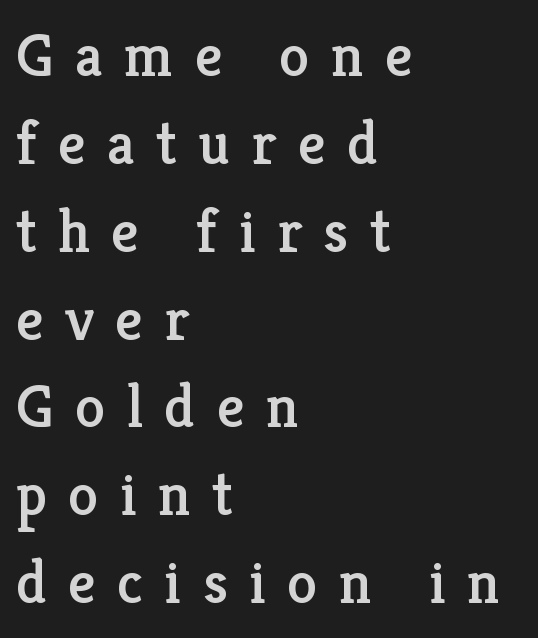
The image shows 61 px serif type, upright; set left-aligned, normal line spacing (1.44x), unusually wide letter spacing (+0.35 em), not underlined; low stroke contrast and a medium x-height.
